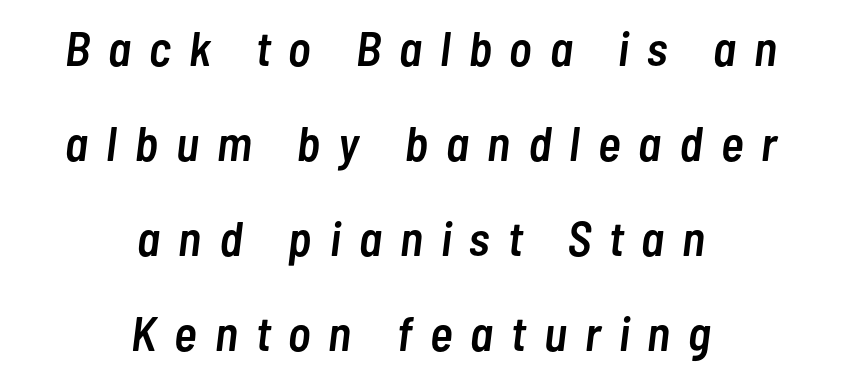
The image shows 48 px semibold, condensed type, italic (leaning right); set centered, loose line spacing (1.98x), unusually wide letter spacing (+0.38 em), not underlined; low stroke contrast and a medium x-height.
